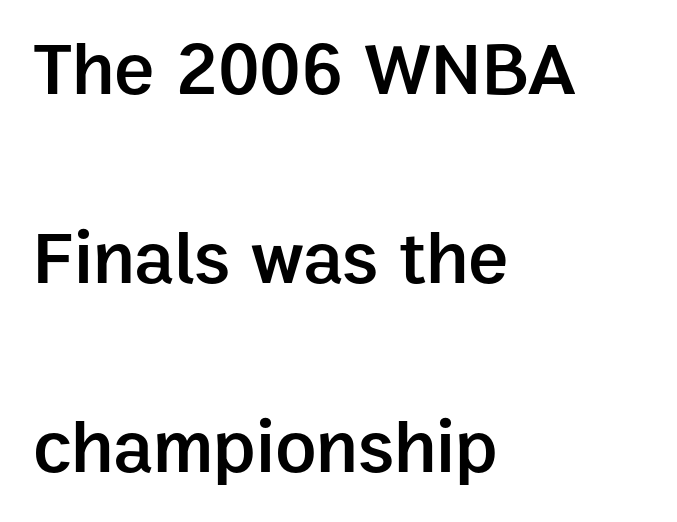
The passage shown is semibold, sitting just below true bold. The foot of each line stays bare and open. Looks like regular typesetting: each glyph gets only the width it needs. This sample is left-justified, so line endings fall wherever the words run out. Default kerning and tracking; the words read as compact shapes.
